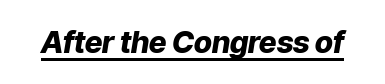
Q: Is the text bold? A: Yes.
Q: Is the text italic (slanted)? A: Yes, it leans right by about 9 degrees.
Q: Is the text underlined? A: Yes.
Q: Is the spacing between letters normal or unusually wide? A: Normal.
Q: Width (condensed, normal, or wide)? A: Normal.
Q: Stroke contrast? A: Low.
Q: x-height? A: Medium.
Q: Monospaced? A: No.
